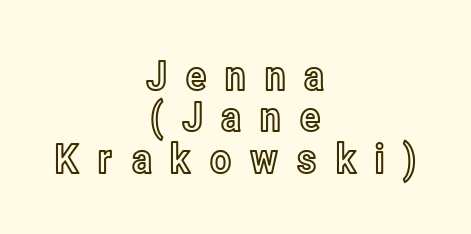
The image shows 41 px condensed type, upright; set centered, tight line spacing (1.01x), unusually wide letter spacing (+0.41 em), not underlined; a medium x-height.
